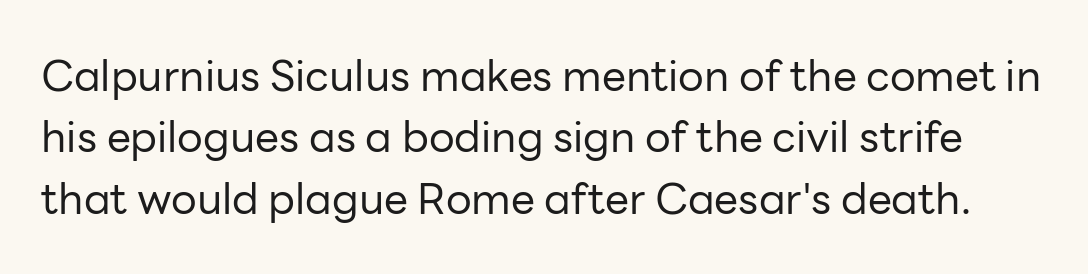
Q: Is the text bold? A: No.
Q: Is the text italic (slanted)? A: No, it is upright.
Q: Is the typeface a serif or a sans-serif typeface? A: Sans-serif.
Q: Is the text underlined? A: No.
Q: Is the spacing between letters normal or unusually wide? A: Normal.
Q: Is the spacing between lines tight, normal or loose? A: Normal.
Q: Width (condensed, normal, or wide)? A: Normal.
Q: Stroke contrast? A: Low.
Q: x-height? A: Medium.
Q: Monospaced? A: No.
